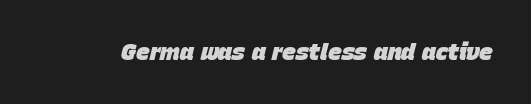
{"italic": "yes", "lean": "right", "slant_degrees": 15, "bold": "yes", "underline": "no", "letter_spacing": "normal", "letter_spacing_em": 0.0, "glyph_px": 23}
